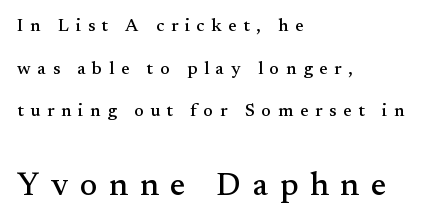
Q: Is the text italic (slanted)? A: No, it is upright.
Q: Is the typeface a serif or a sans-serif typeface? A: Serif.
Q: Is the text underlined? A: No.
Q: How is the paragraph aligned? A: Left-aligned.
Q: Is the spacing between letters normal or unusually wide? A: Unusually wide.
Q: Is the spacing between lines tight, normal or loose? A: Loose.
Q: Which block of text is set in a larger size, the first (top) or the second (bottom)? A: The second (bottom) one.
Q: Width (condensed, normal, or wide)? A: Normal.
Q: Stroke contrast? A: Medium.
Q: x-height? A: Small.
Q: Monospaced? A: No.
